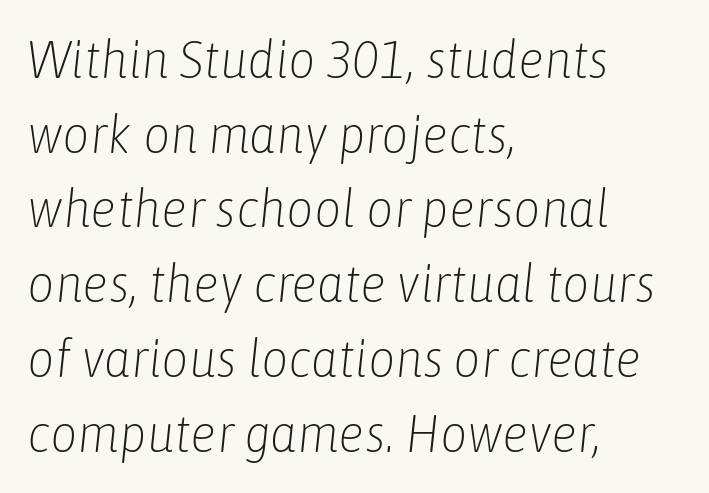
Q: Is the text bold? A: No.
Q: Is the text italic (slanted)? A: Yes, it leans right by about 6 degrees.
Q: Is the text underlined? A: No.
Q: How is the paragraph aligned? A: Left-aligned.
Q: Is the spacing between letters normal or unusually wide? A: Normal.
Q: Is the spacing between lines tight, normal or loose? A: Normal.
Q: Width (condensed, normal, or wide)? A: Condensed.
Q: Stroke contrast? A: Low.
Q: x-height? A: Medium.
Q: Monospaced? A: No.
